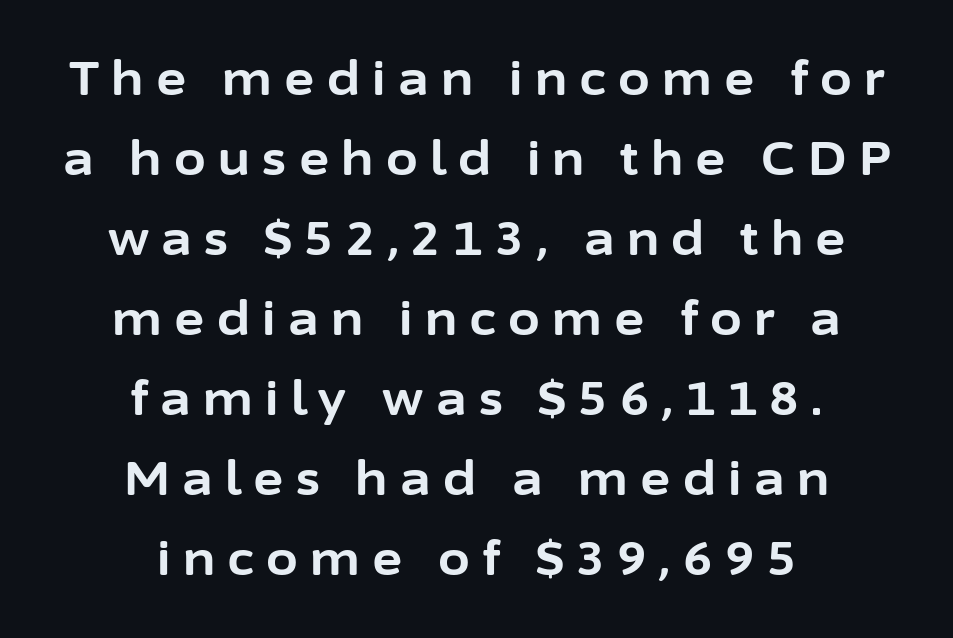
The image shows 46 px bold sans-serif type, upright; set centered, line spacing 1.74x, unusually wide letter spacing (+0.27 em), not underlined; low stroke contrast and a medium x-height.
